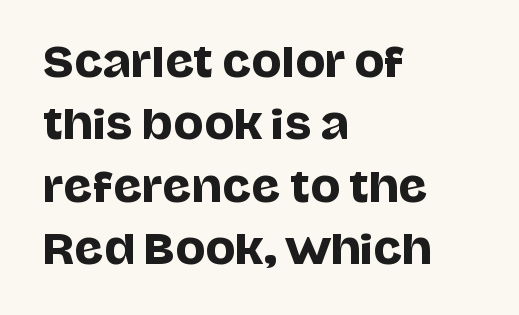
The image shows 40 px sans-serif type, upright; set left-aligned, normal line spacing (1.56x), normal letter spacing, not underlined; low stroke contrast and a large x-height.
